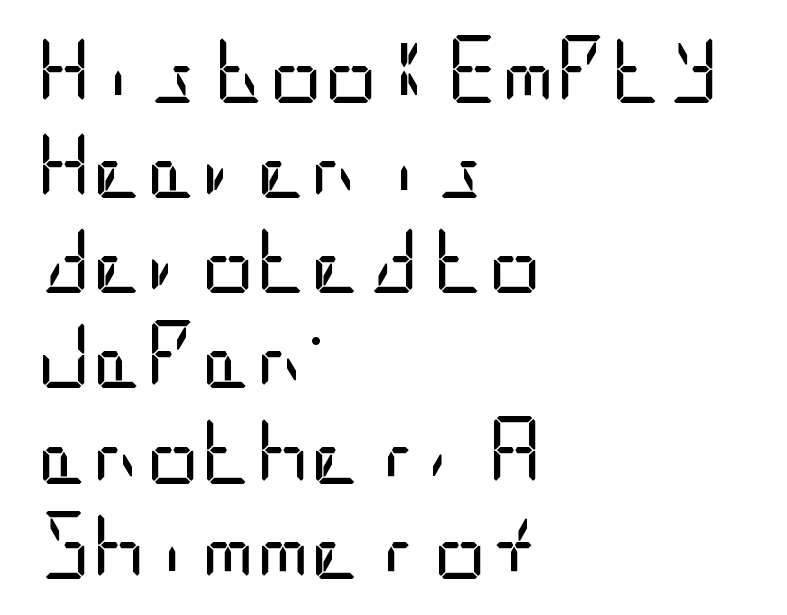
{"serif": "no", "italic": "no", "bold": "no", "weight": "regular", "width": "condensed", "stroke_contrast": "low", "x_height": "large", "underline": "no", "align": "left", "line_spacing": "normal", "line_spacing_ratio": 1.42, "letter_spacing": "normal", "letter_spacing_em": 0.0, "glyph_px": 67}
